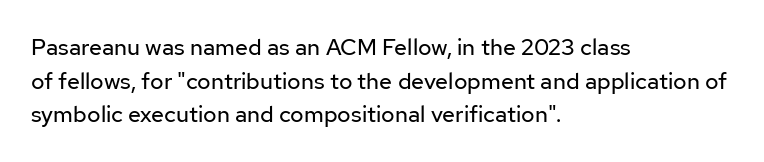
{"italic": "no", "bold": "no", "underline": "no", "align": "left", "line_spacing": "normal", "line_spacing_ratio": 1.46, "letter_spacing": "normal", "letter_spacing_em": 0.0, "glyph_px": 23}
